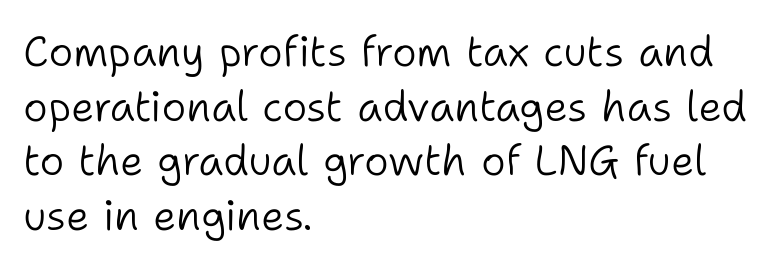
The image shows 42 px light sans-serif type, upright; set left-aligned, normal line spacing (1.3x), normal letter spacing, not underlined; low stroke contrast and a medium x-height.
